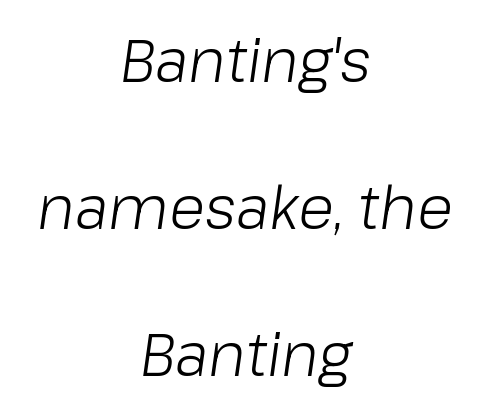
The image shows 60 px light type, italic (leaning right); set centered, loose line spacing (2.45x), normal letter spacing, not underlined; low stroke contrast and a medium x-height.
